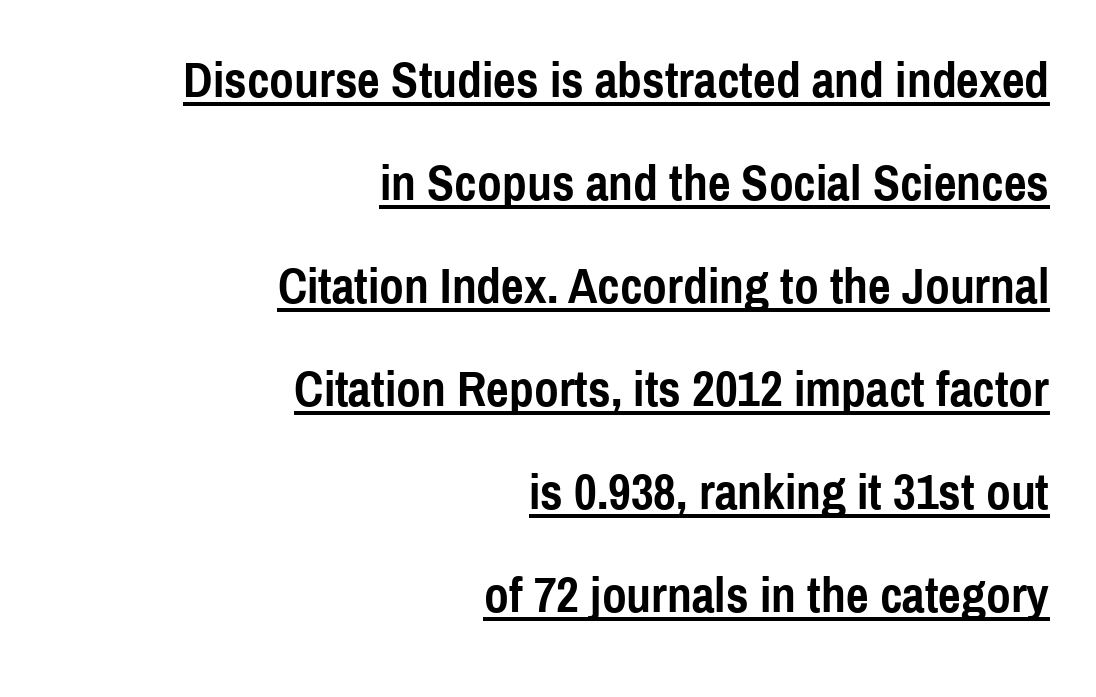
Q: Is the text bold? A: Yes.
Q: Is the text italic (slanted)? A: No, it is upright.
Q: Is the typeface a serif or a sans-serif typeface? A: Sans-serif.
Q: Is the text underlined? A: Yes.
Q: How is the paragraph aligned? A: Right-aligned.
Q: Is the spacing between letters normal or unusually wide? A: Normal.
Q: Is the spacing between lines tight, normal or loose? A: Loose.
Q: Width (condensed, normal, or wide)? A: Condensed.
Q: x-height? A: Medium.
Q: Monospaced? A: No.
